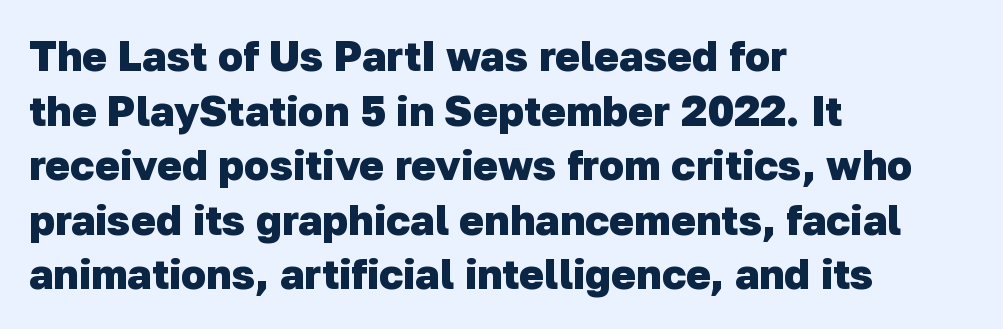
What's the leading like? Ordinary, nothing unusual. You could call the tracking neutral — neither tight nor loose. A classic flush-left, rag-right setting is used for this passage. Examine the stroke ends and you'll find no serifs. Any mark beneath the type? The region is blank. Think of a printed novel: that variable character pitch is what you see here.
